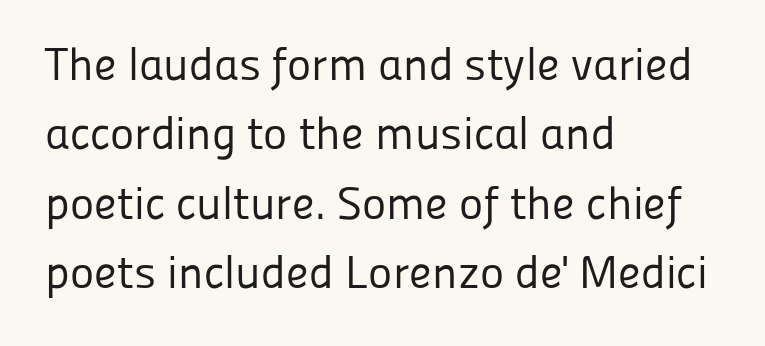
Q: Is the text bold? A: No.
Q: Is the text italic (slanted)? A: No, it is upright.
Q: Is the typeface a serif or a sans-serif typeface? A: Sans-serif.
Q: Is the text underlined? A: No.
Q: How is the paragraph aligned? A: Left-aligned.
Q: Is the spacing between letters normal or unusually wide? A: Normal.
Q: Is the spacing between lines tight, normal or loose? A: Normal.
Q: Width (condensed, normal, or wide)? A: Normal.
Q: Stroke contrast? A: Low.
Q: x-height? A: Medium.
Q: Monospaced? A: No.
